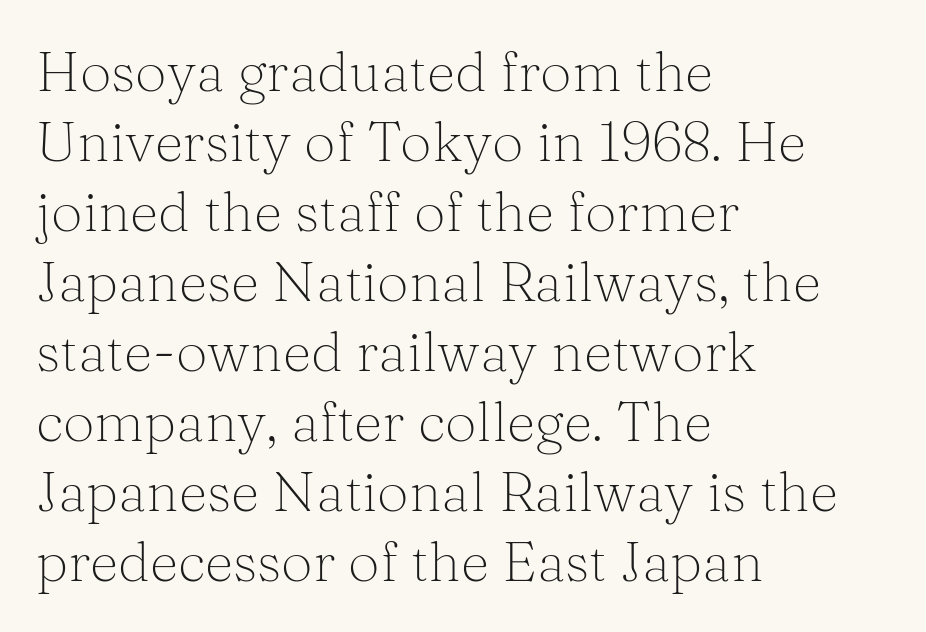
The rendering uses a moderate line-height, typical for paragraphs. Yep, those are serifs on the letters. Typeset ragged right — the left edge is the straight one. This is roman type, the default non-slanted kind. Summary of weight: not heavy and not bold. Plain, unruled lines of type.
